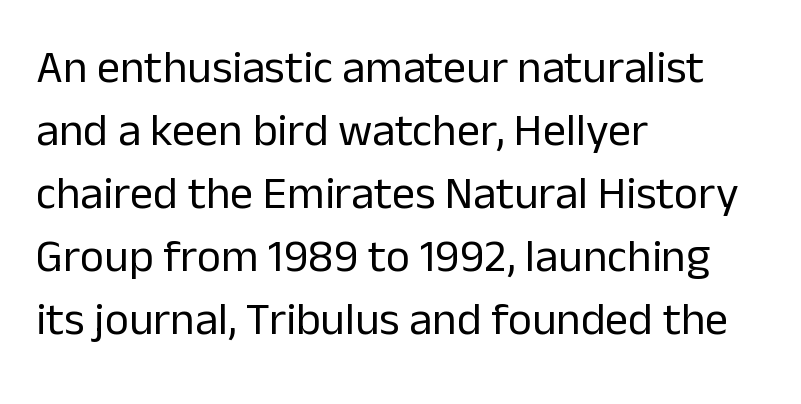
The image shows 46 px regular-weight sans-serif type, upright; set left-aligned, normal line spacing (1.37x), normal letter spacing, not underlined; low stroke contrast and a medium x-height.
